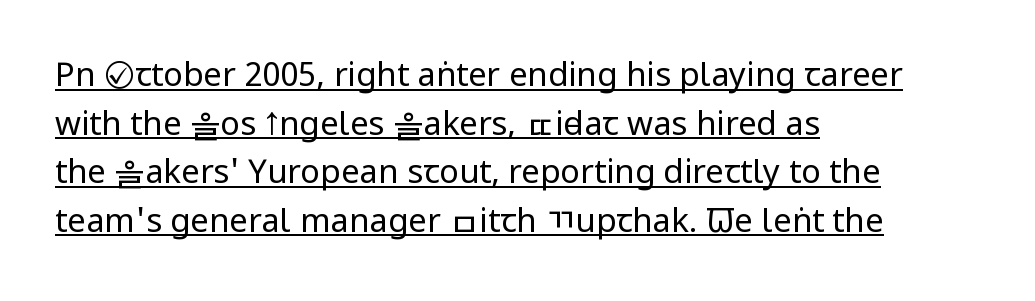
{"serif": "no", "italic": "no", "bold": "no", "weight": "regular", "width": "condensed", "stroke_contrast": "low", "x_height": "large", "monospaced": "no", "underline": "yes", "align": "left", "line_spacing": "normal", "line_spacing_ratio": 1.47, "letter_spacing": "normal", "letter_spacing_em": 0.0, "glyph_px": 33}
